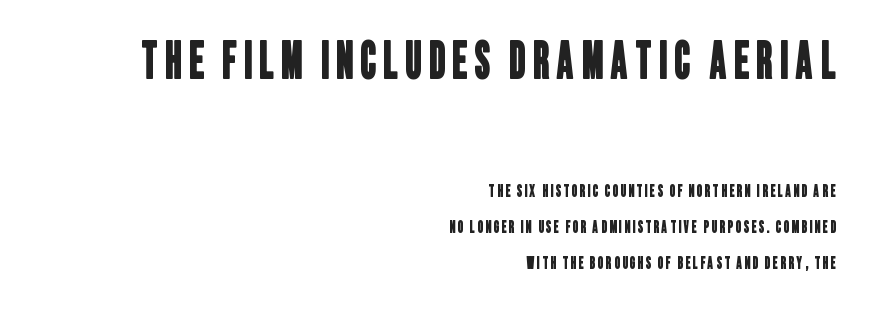
Q: Is the typeface a serif or a sans-serif typeface? A: Sans-serif.
Q: Is the text underlined? A: No.
Q: How is the paragraph aligned? A: Right-aligned.
Q: Is the spacing between lines tight, normal or loose? A: Loose.
Q: Which block of text is set in a larger size, the first (top) or the second (bottom)? A: The first (top) one.
Q: Width (condensed, normal, or wide)? A: Condensed.
Q: Stroke contrast? A: Low.
Q: x-height? A: Large.
Q: Monospaced? A: No.
